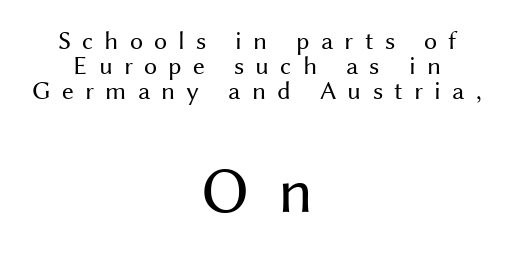
Between these two stacked blocks, the lower one wins on size. Unmarked baselines from the first word to the last. No feet cap the strokes, marking this as sans-serif type. The rendering uses natural spacing where letterforms have individual widths. The lettering holds an erect, upright posture throughout. Centered paragraph, ragged on both sides.
